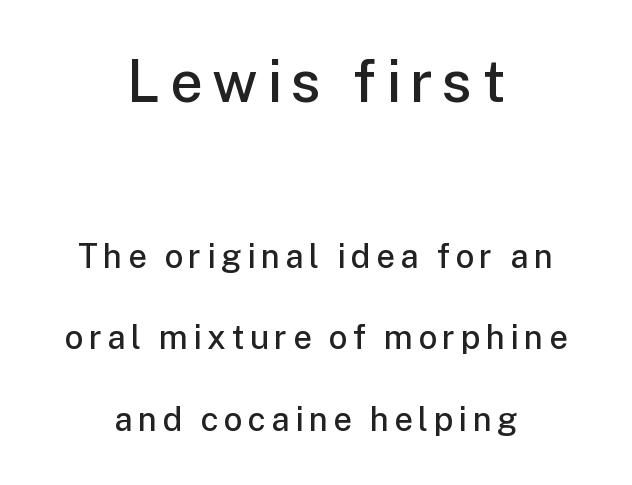
Q: Is the text bold? A: Semi-bold.
Q: Is the text italic (slanted)? A: No, it is upright.
Q: Is the typeface a serif or a sans-serif typeface? A: Sans-serif.
Q: Is the text underlined? A: No.
Q: How is the paragraph aligned? A: Centered.
Q: Is the spacing between lines tight, normal or loose? A: Loose.
Q: Which block of text is set in a larger size, the first (top) or the second (bottom)? A: The first (top) one.
Q: Width (condensed, normal, or wide)? A: Normal.
Q: Stroke contrast? A: Low.
Q: x-height? A: Medium.
Q: Monospaced? A: No.
